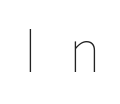
Q: Is the text bold? A: No.
Q: Is the text italic (slanted)? A: No, it is upright.
Q: Is the text underlined? A: No.
Q: Is the spacing between letters normal or unusually wide? A: Unusually wide.
Q: Width (condensed, normal, or wide)? A: Normal.
Q: Stroke contrast? A: Low.
Q: x-height? A: Medium.
Q: Monospaced? A: No.
